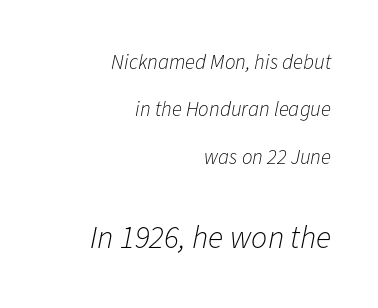
Q: Is the text bold? A: No.
Q: Is the text italic (slanted)? A: Yes, it leans right by about 11 degrees.
Q: Is the text underlined? A: No.
Q: How is the paragraph aligned? A: Right-aligned.
Q: Is the spacing between letters normal or unusually wide? A: Normal.
Q: Is the spacing between lines tight, normal or loose? A: Loose.
Q: Which block of text is set in a larger size, the first (top) or the second (bottom)? A: The second (bottom) one.
Q: Width (condensed, normal, or wide)? A: Normal.
Q: Stroke contrast? A: Low.
Q: x-height? A: Medium.
Q: Monospaced? A: No.
